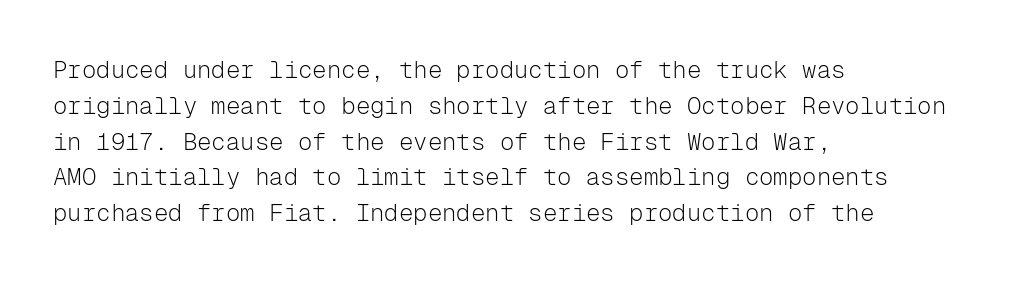
The image shows 24 px text type, upright; set left-aligned, normal line spacing (1.49x), normal letter spacing, not underlined.
